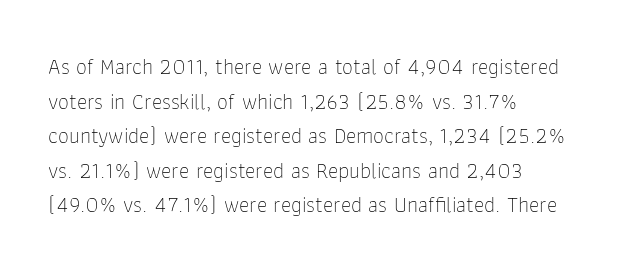
{"italic": "no", "bold": "no", "underline": "no", "align": "left", "line_spacing": "normal", "line_spacing_ratio": 1.57, "letter_spacing": "normal", "letter_spacing_em": 0.0, "glyph_px": 22}
